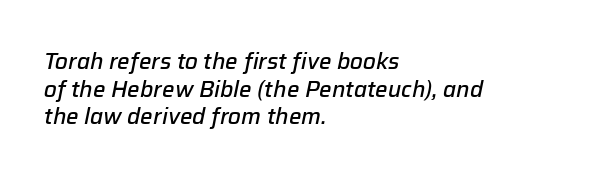
{"italic": "yes", "lean": "right", "slant_degrees": 12, "bold": "semi", "underline": "no", "align": "left", "line_spacing": "normal", "line_spacing_ratio": 1.26, "letter_spacing": "normal", "letter_spacing_em": 0.0, "glyph_px": 22}
